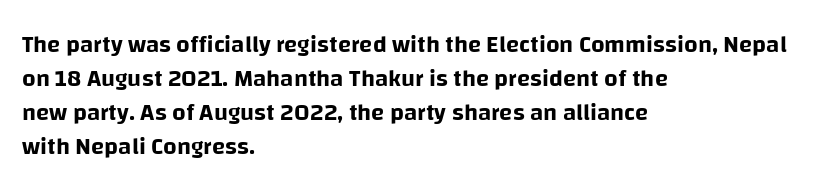
Q: Is the text italic (slanted)? A: No, it is upright.
Q: Is the text underlined? A: No.
Q: How is the paragraph aligned? A: Left-aligned.
Q: Is the spacing between letters normal or unusually wide? A: Normal.
Q: Is the spacing between lines tight, normal or loose? A: Normal.
